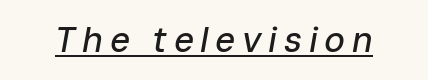
Q: Is the text italic (slanted)? A: Yes, it leans right by about 10 degrees.
Q: Is the text underlined? A: Yes.
Q: Width (condensed, normal, or wide)? A: Normal.
Q: Stroke contrast? A: Low.
Q: x-height? A: Medium.
Q: Monospaced? A: No.
